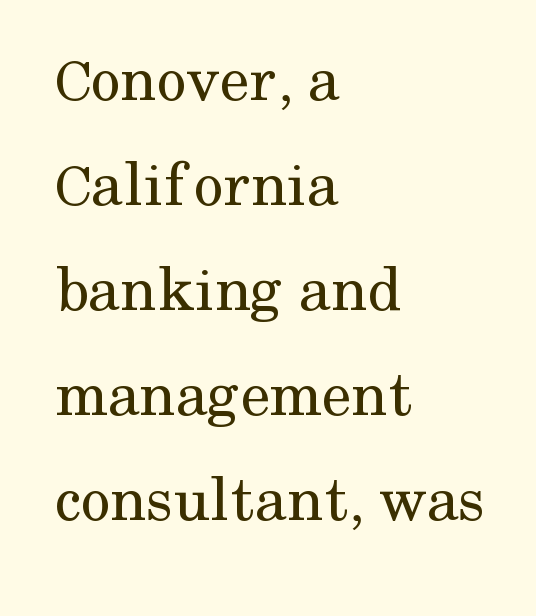
The image shows 66 px regular-weight serif type, upright; set left-aligned, normal line spacing (1.59x), normal letter spacing, not underlined; medium stroke contrast and a medium x-height.
